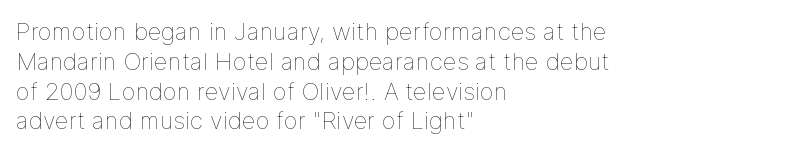
The image shows 24 px text type, upright; set left-aligned, line spacing 1.24x, normal letter spacing, not underlined.
